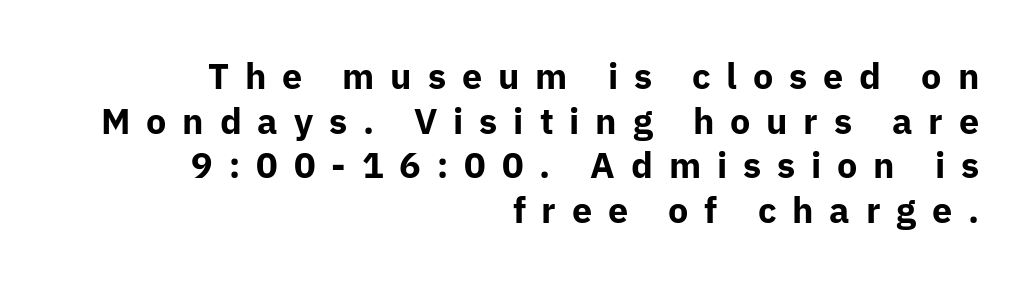
{"serif": "no", "italic": "no", "bold": "yes", "weight": "bold", "width": "normal", "stroke_contrast": "low", "x_height": "medium", "monospaced": "no", "underline": "no", "align": "right", "line_spacing_ratio": 1.24, "letter_spacing": "wide", "letter_spacing_em": 0.44, "glyph_px": 36}
